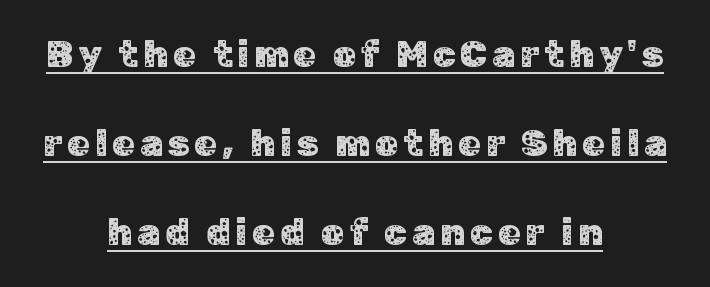
Q: Is the text italic (slanted)? A: No, it is upright.
Q: Is the typeface a serif or a sans-serif typeface? A: Sans-serif.
Q: Is the text underlined? A: Yes.
Q: How is the paragraph aligned? A: Centered.
Q: Is the spacing between lines tight, normal or loose? A: Loose.
Q: Width (condensed, normal, or wide)? A: Normal.
Q: Stroke contrast? A: Low.
Q: x-height? A: Medium.
Q: Monospaced? A: No.
